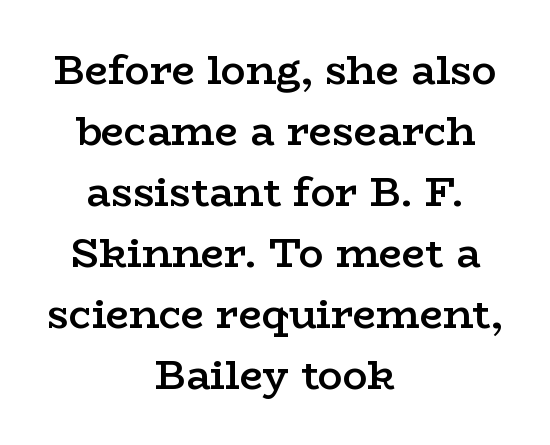
{"serif": "yes", "italic": "no", "bold": "semi", "weight": "semibold", "width": "wide", "stroke_contrast": "low", "x_height": "medium", "monospaced": "no", "underline": "no", "align": "center", "line_spacing": "normal", "line_spacing_ratio": 1.49, "letter_spacing": "normal", "letter_spacing_em": 0.0, "glyph_px": 41}
